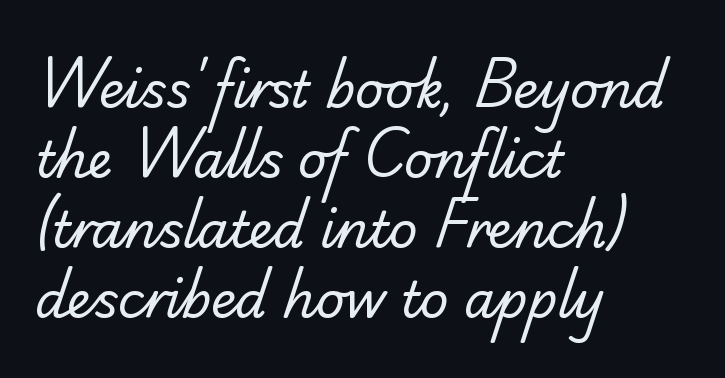
{"serif": "yes", "bold": "no", "weight": "regular", "width": "normal", "stroke_contrast": "low", "x_height": "small", "monospaced": "no", "underline": "no", "align": "left", "line_spacing": "normal", "line_spacing_ratio": 1.4, "letter_spacing": "normal", "letter_spacing_em": 0.0, "glyph_px": 50}
